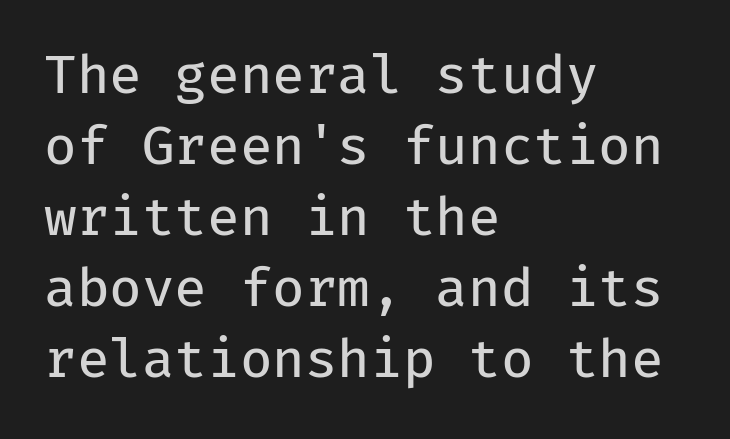
Note the uniform advance width — an 'i' takes as much space as an 'm'. Honestly, the row spacing looks completely unremarkable. Beneath every word, the page is bare. The axis of the letterforms is exactly vertical. The typeface chosen for these lines omits serifs. Horizontally, the lines are justified to the leading edge only.
